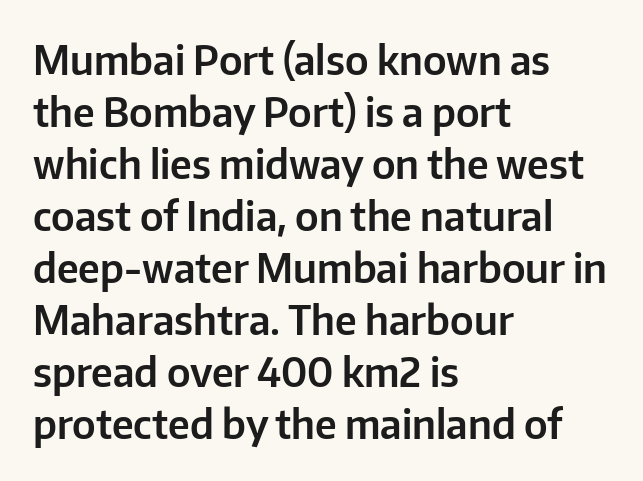
The image shows 40 px sans-serif type, upright; set left-aligned, normal line spacing (1.3x), normal letter spacing, not underlined; low stroke contrast and a medium x-height.
